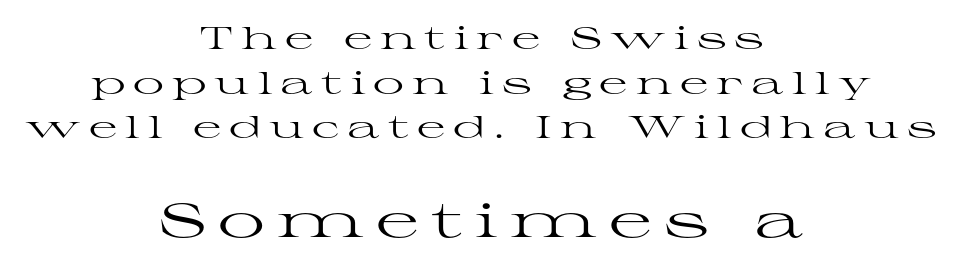
Unbolded letterforms with no extra heft. The designer left line spacing at the default. Each word looks stretched out because of the extra space between its letters. Proportional: the letters do not fall into vertical columns. Rule under the text: the space is simply empty.
